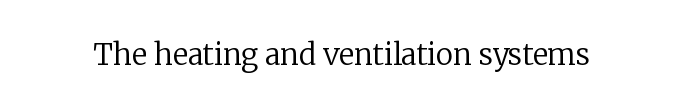
The image shows 29 px regular-weight serif type, upright; set normal letter spacing, not underlined; low stroke contrast and a medium x-height.
